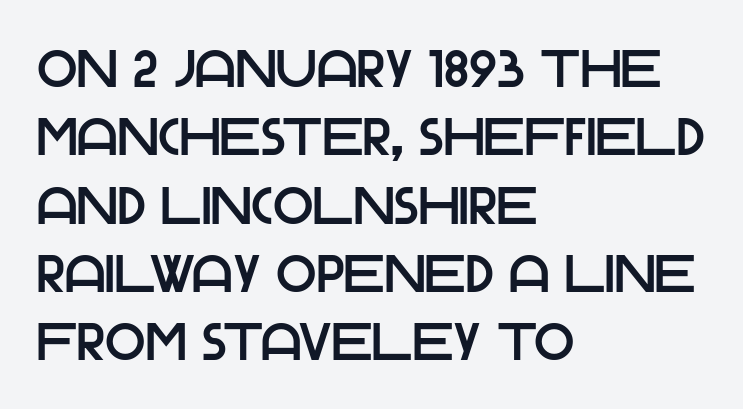
The space between consecutive lines is moderate. Character widths vary here, with narrow letters taking less room than wide ones. Letters rest on an invisible, unmarked baseline. A typesetter would call this zero additional tracking. Reading down the block, your eye returns to a fixed left position each line. This is roman type, the default non-slanted kind.
